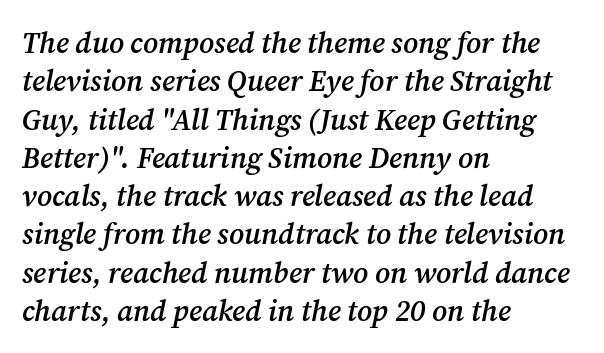
{"serif": "yes", "italic": "yes", "lean": "right", "slant_degrees": 12, "bold": "semi", "weight": "semibold", "width": "normal", "stroke_contrast": "medium", "x_height": "medium", "monospaced": "no", "underline": "no", "align": "left", "line_spacing": "normal", "line_spacing_ratio": 1.32, "letter_spacing": "normal", "letter_spacing_em": 0.0, "glyph_px": 29}
